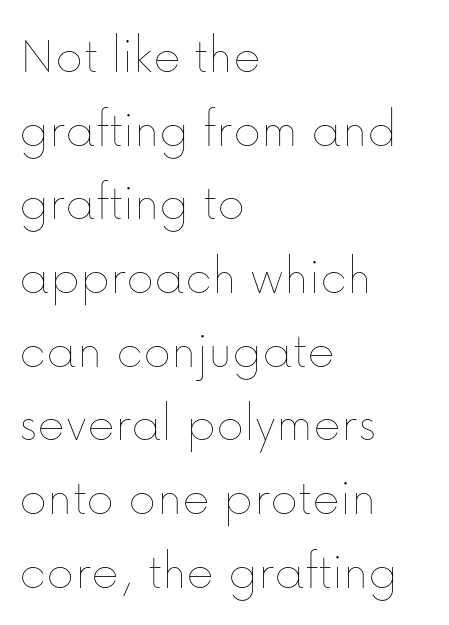
The glyphs are unaccompanied by any horizontal stroke below them. Characters follow at the spacing the type designer built in. This sample has the flowing, uneven cadence of proportional lettering. Is the block centered? No — it sits flush against the left margin. Weight: in the light-to-regular range. Rows of type keep a routine distance in the vertical direction.
